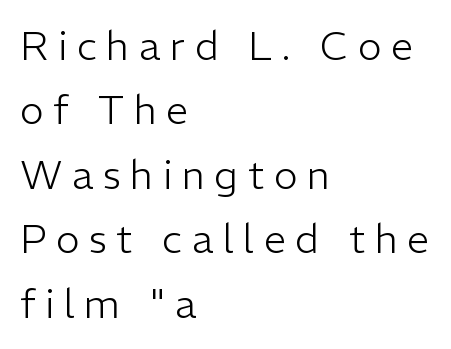
Heft: none added — not bold. The specimen omits any rule beneath the text block's lines. Typographically, this falls in the sans-serif category. A typesetter would call this proportional, since set widths differ per character. Left-aligned paragraph, ragged on the right. Rendered with straight, roman letterforms.
